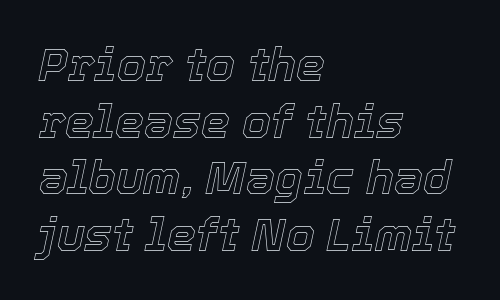
{"italic": "yes", "lean": "right", "slant_degrees": 12, "width": "normal", "x_height": "medium", "monospaced": "no", "underline": "no", "align": "left", "line_spacing_ratio": 1.23, "letter_spacing": "normal", "letter_spacing_em": 0.0, "glyph_px": 46}
